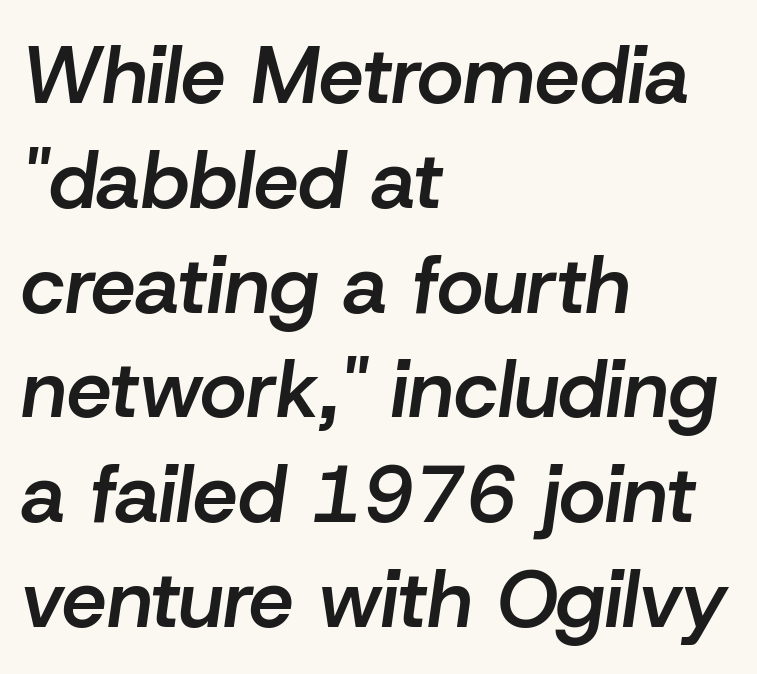
{"italic": "yes", "lean": "right", "slant_degrees": 8, "bold": "semi", "weight": "semibold", "width": "normal", "stroke_contrast": "low", "x_height": "medium", "monospaced": "no", "underline": "no", "align": "left", "line_spacing": "normal", "line_spacing_ratio": 1.31, "letter_spacing": "normal", "letter_spacing_em": 0.0, "glyph_px": 80}
